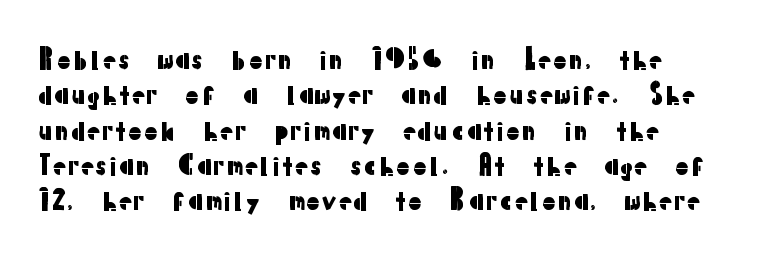
The image shows 26 px text type, upright; set left-aligned, normal line spacing (1.36x), normal letter spacing, not underlined.
